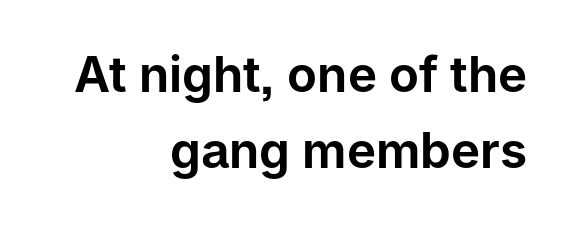
A flush-right, rag-left setting is used for this passage. Character widths vary here, with narrow letters taking less room than wide ones. Nobody drew a line under any word here. Tall strokes in this sample are plumb rather than angled.
